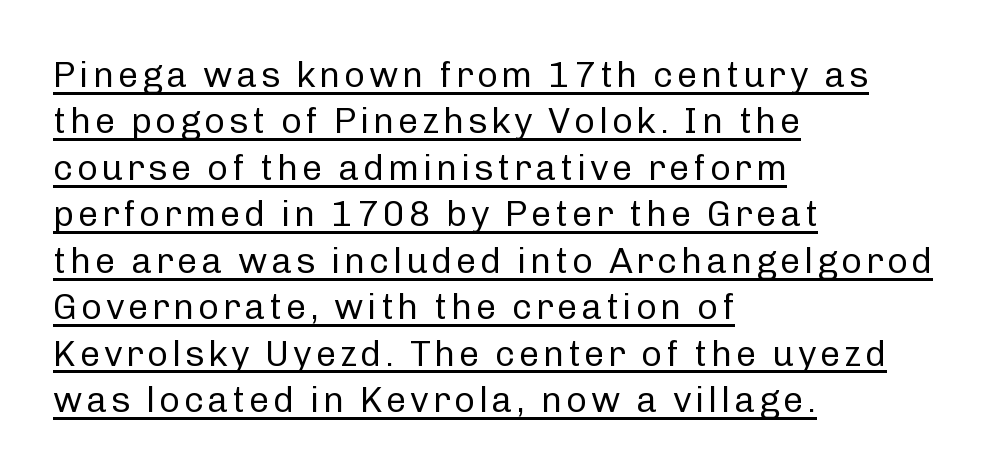
The image shows 36 px regular-weight sans-serif type, upright; set left-aligned, normal line spacing (1.29x), underlined; low stroke contrast and a medium x-height.
